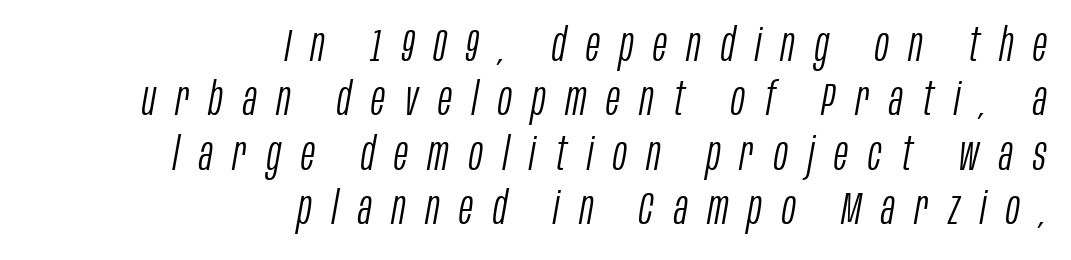
{"italic": "yes", "lean": "right", "slant_degrees": 10, "bold": "no", "weight": "light", "width": "condensed", "stroke_contrast": "low", "x_height": "large", "monospaced": "no", "underline": "no", "align": "right", "line_spacing_ratio": 1.18, "letter_spacing": "wide", "letter_spacing_em": 0.44, "glyph_px": 46}
